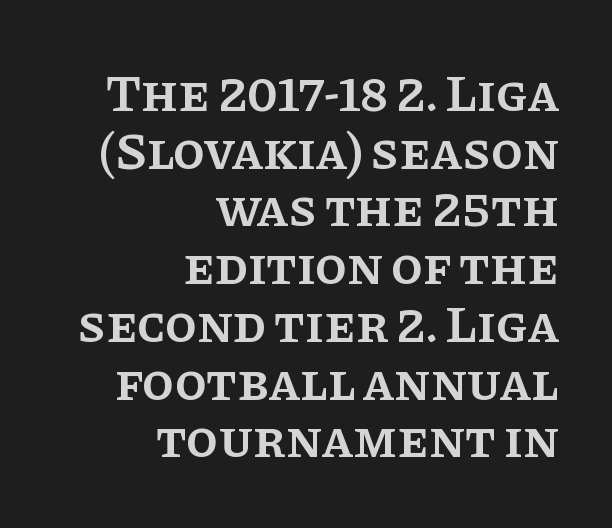
You could not count columns in this text — the font is proportionally spaced. Does the leading feel generous? Not at all — it's pinched. A somewhat darkened texture: the type is semibold rather than bold. Do the letters lean? They stand straight. Nobody drew a line under any word here.
